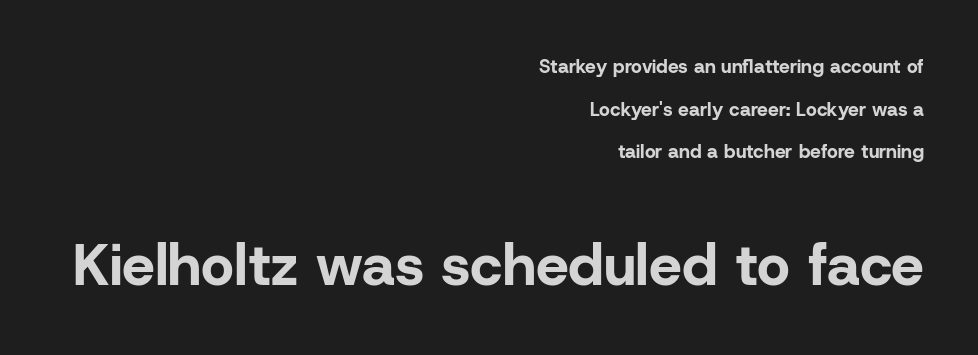
{"serif": "no", "italic": "no", "bold": "yes", "weight": "bold", "width": "normal", "stroke_contrast": "low", "x_height": "medium", "monospaced": "no", "underline": "no", "align": "right", "line_spacing": "loose", "line_spacing_ratio": 2.25, "letter_spacing": "normal", "letter_spacing_em": 0.0, "larger_block": "second", "size_ratio": 3.05, "glyph_px": 58}
